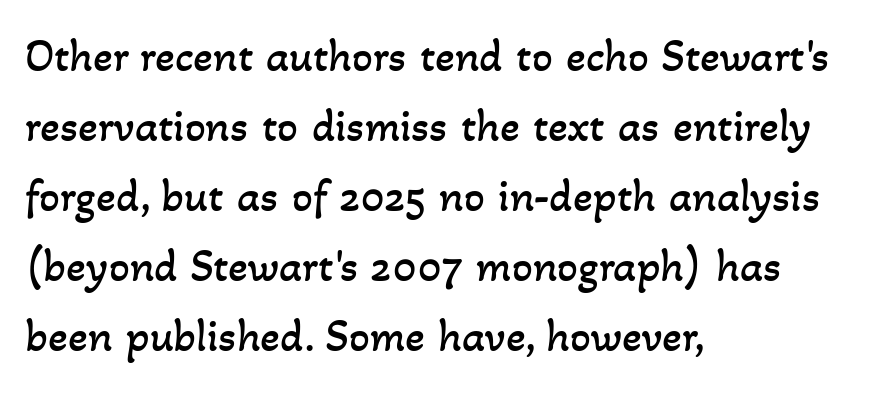
{"bold": "no", "weight": "regular", "width": "normal", "stroke_contrast": "low", "x_height": "small", "monospaced": "no", "underline": "no", "align": "left", "line_spacing": "normal", "line_spacing_ratio": 1.52, "letter_spacing": "normal", "letter_spacing_em": 0.0, "glyph_px": 46}
